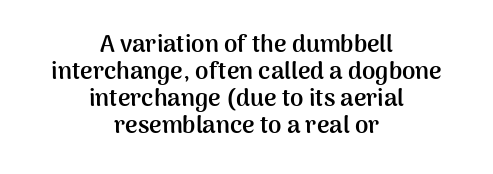
The image shows 24 px bold type, upright; set centered, tight line spacing (1.13x), normal letter spacing, not underlined.
